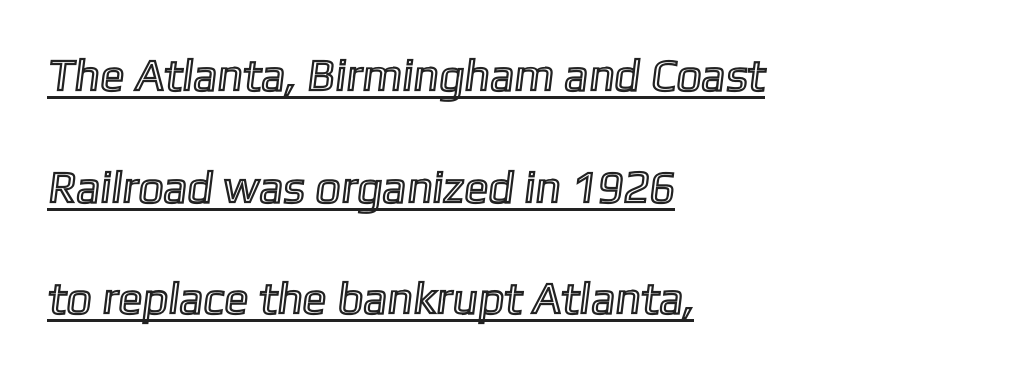
The image shows 45 px text type; set left-aligned, loose line spacing (2.48x), normal letter spacing, underlined; a medium x-height.
